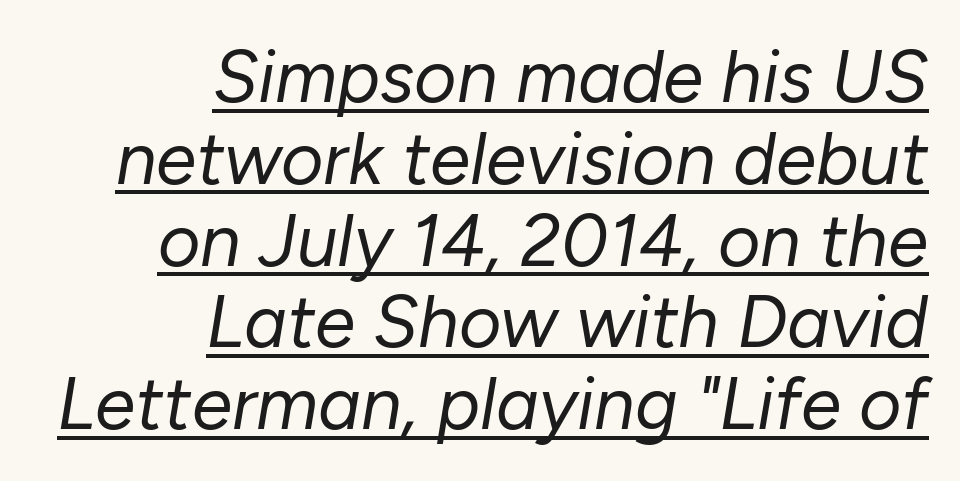
Q: Is the text bold? A: No.
Q: Is the text italic (slanted)? A: Yes, it leans right by about 10 degrees.
Q: Is the text underlined? A: Yes.
Q: How is the paragraph aligned? A: Right-aligned.
Q: Is the spacing between letters normal or unusually wide? A: Normal.
Q: Is the spacing between lines tight, normal or loose? A: Tight.
Q: Width (condensed, normal, or wide)? A: Normal.
Q: Stroke contrast? A: Low.
Q: x-height? A: Medium.
Q: Monospaced? A: No.
